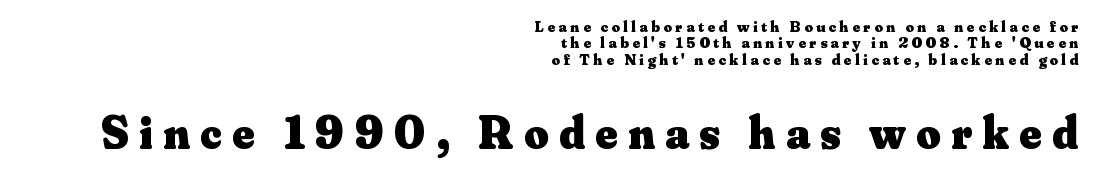
The image shows 47 px heavy serif type, upright; set right-aligned, tight line spacing (1.02x), unusually wide letter spacing (+0.22 em), not underlined; the second (bottom) block is 2.94x larger; medium stroke contrast and a small x-height.
